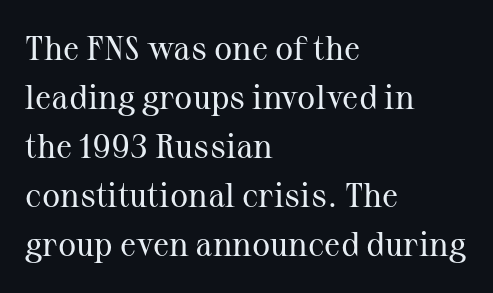
Q: Is the text bold? A: No.
Q: Is the text italic (slanted)? A: No, it is upright.
Q: Is the typeface a serif or a sans-serif typeface? A: Serif.
Q: Is the text underlined? A: No.
Q: How is the paragraph aligned? A: Left-aligned.
Q: Is the spacing between letters normal or unusually wide? A: Normal.
Q: Is the spacing between lines tight, normal or loose? A: Normal.
Q: Width (condensed, normal, or wide)? A: Normal.
Q: Stroke contrast? A: Medium.
Q: x-height? A: Medium.
Q: Monospaced? A: No.
